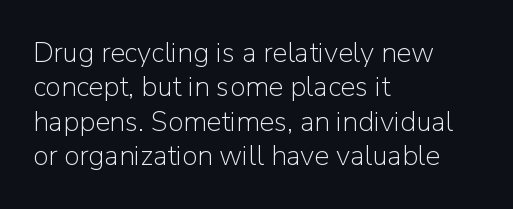
{"serif": "no", "italic": "no", "bold": "no", "weight": "light", "width": "normal", "stroke_contrast": "low", "x_height": "medium", "monospaced": "no", "underline": "no", "align": "left", "line_spacing_ratio": 1.23, "letter_spacing": "normal", "letter_spacing_em": 0.0, "glyph_px": 28}
